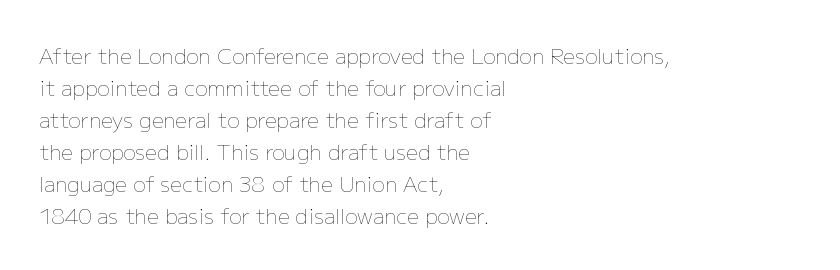
Q: Is the text bold? A: No.
Q: Is the text italic (slanted)? A: No, it is upright.
Q: Is the text underlined? A: No.
Q: How is the paragraph aligned? A: Left-aligned.
Q: Is the spacing between letters normal or unusually wide? A: Normal.
Q: Is the spacing between lines tight, normal or loose? A: Normal.
